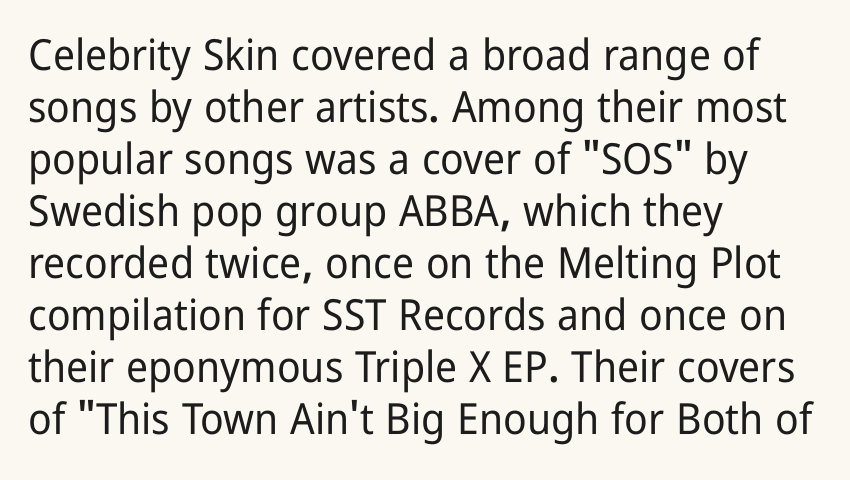
Short and long lines alike share a common starting point at left. Posture: vertical. Note the varied advance widths — an 'i' is clearly narrower than an 'm'. Honestly, the letter spacing is just normal — you wouldn't notice it.
